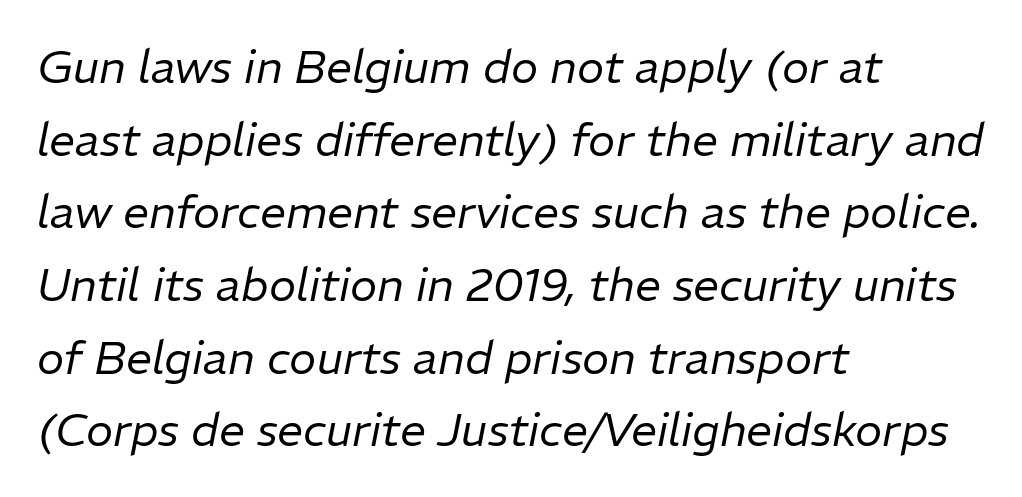
The image shows 46 px regular-weight type, italic (leaning right); set left-aligned, normal line spacing (1.58x), normal letter spacing, not underlined; low stroke contrast and a medium x-height.
